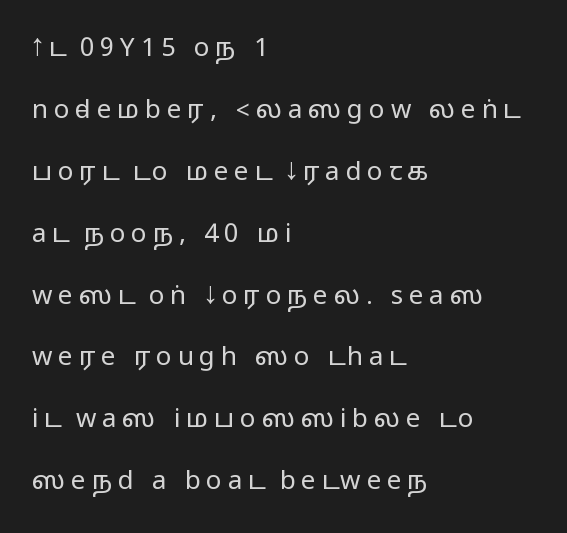
Q: Is the text italic (slanted)? A: No, it is upright.
Q: Is the text underlined? A: No.
Q: How is the paragraph aligned? A: Left-aligned.
Q: Is the spacing between letters normal or unusually wide? A: Unusually wide.
Q: Is the spacing between lines tight, normal or loose? A: Loose.
